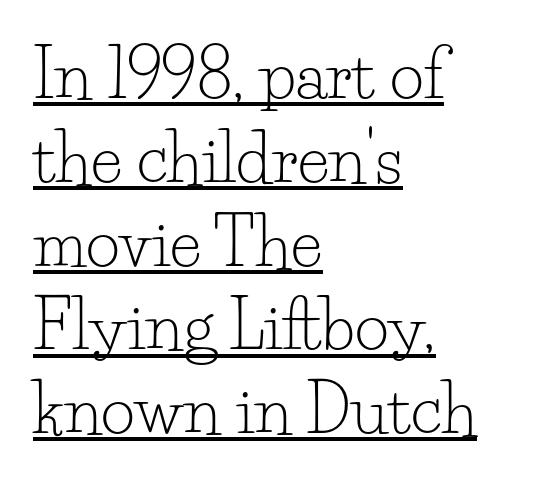
Do the characters align in a grid? No, the font is proportional. Bold? No — there's no thickening of the strokes. The setting favours the left margin, as ordinary paragraphs usually do. Does the lettering tilt? It doesn't — this is upright. Notice how a bar underscores the lettering throughout.
